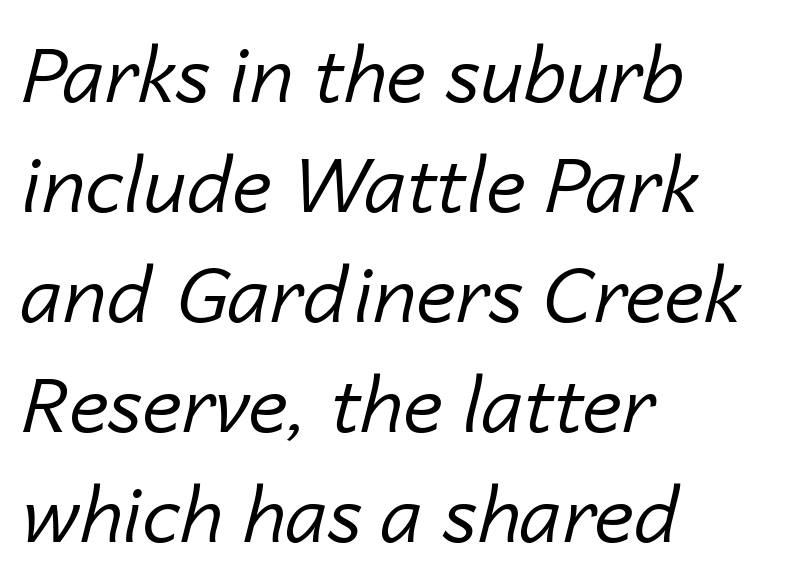
{"italic": "yes", "lean": "right", "slant_degrees": 14, "bold": "no", "weight": "regular", "width": "normal", "stroke_contrast": "low", "x_height": "medium", "monospaced": "no", "underline": "no", "align": "left", "line_spacing": "normal", "line_spacing_ratio": 1.43, "letter_spacing": "normal", "letter_spacing_em": 0.0, "glyph_px": 77}
